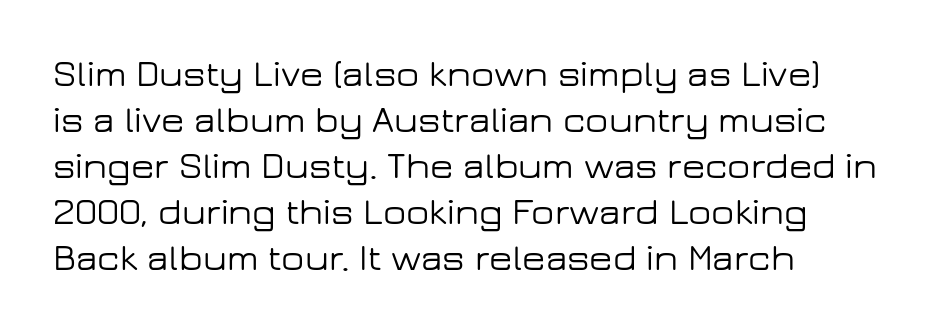
The image shows 38 px wide sans-serif type, upright; set left-aligned, line spacing 1.21x, normal letter spacing, not underlined; low stroke contrast and a medium x-height.
